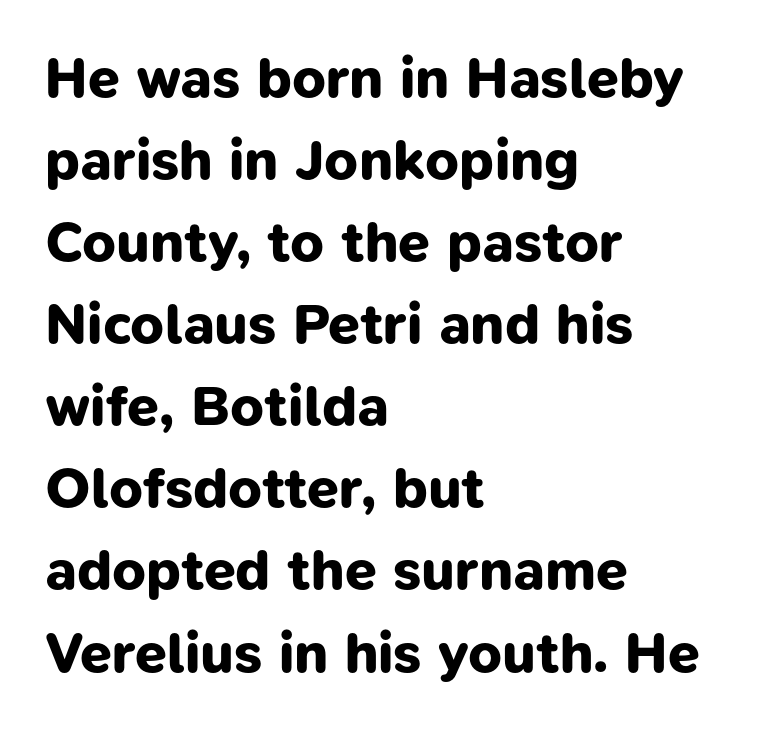
The image shows 57 px bold sans-serif type; set left-aligned, normal line spacing (1.44x), normal letter spacing, not underlined; low stroke contrast and a medium x-height.
